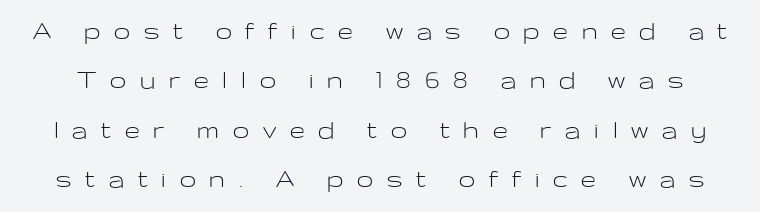
The image shows 29 px light, wide sans-serif type, upright; set normal line spacing (1.7x), unusually wide letter spacing (+0.48 em), not underlined; low stroke contrast and a medium x-height.
